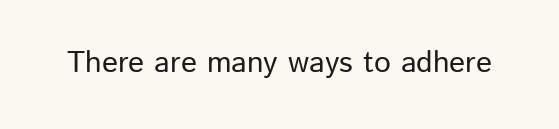
The image shows 30 px sans-serif type, upright; set normal letter spacing, not underlined; low stroke contrast and a medium x-height.
